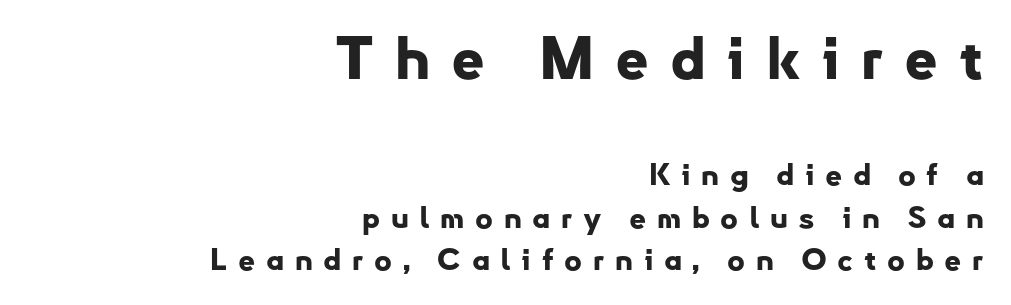
The image shows 59 px bold sans-serif type, upright; set right-aligned, normal line spacing (1.42x), unusually wide letter spacing (+0.35 em), not underlined; the first (top) block is 1.97x larger; low stroke contrast and a small x-height.
